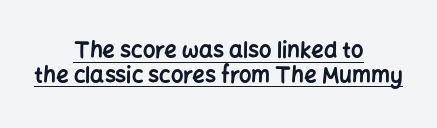
Q: Is the text bold? A: Yes.
Q: Is the text italic (slanted)? A: No, it is upright.
Q: Is the text underlined? A: Yes.
Q: How is the paragraph aligned? A: Centered.
Q: Is the spacing between letters normal or unusually wide? A: Normal.
Q: Is the spacing between lines tight, normal or loose? A: Tight.
